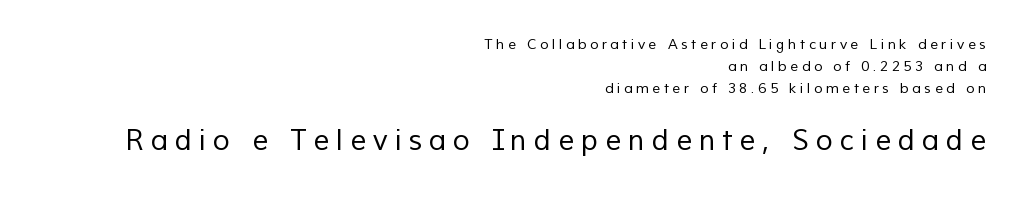
The image shows 28 px regular-weight sans-serif type; set right-aligned, normal line spacing (1.56x), unusually wide letter spacing (+0.25 em), not underlined; the second (bottom) block is 2.0x larger; low stroke contrast and a medium x-height.
